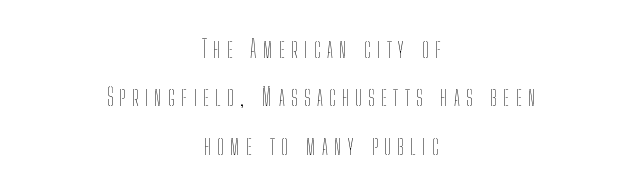
Q: Is the text bold? A: No.
Q: Is the text italic (slanted)? A: No, it is upright.
Q: Is the text underlined? A: No.
Q: How is the paragraph aligned? A: Centered.
Q: Is the spacing between letters normal or unusually wide? A: Unusually wide.
Q: Is the spacing between lines tight, normal or loose? A: Loose.
